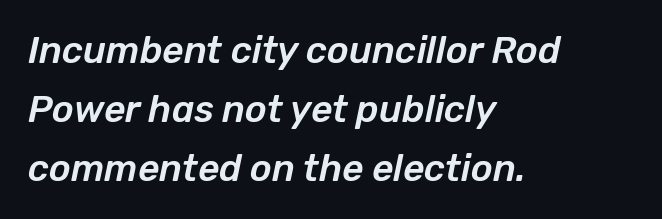
{"italic": "yes", "lean": "right", "slant_degrees": 12, "width": "normal", "stroke_contrast": "low", "x_height": "medium", "monospaced": "no", "underline": "no", "align": "left", "line_spacing": "normal", "line_spacing_ratio": 1.59, "letter_spacing": "normal", "letter_spacing_em": 0.0, "glyph_px": 37}
